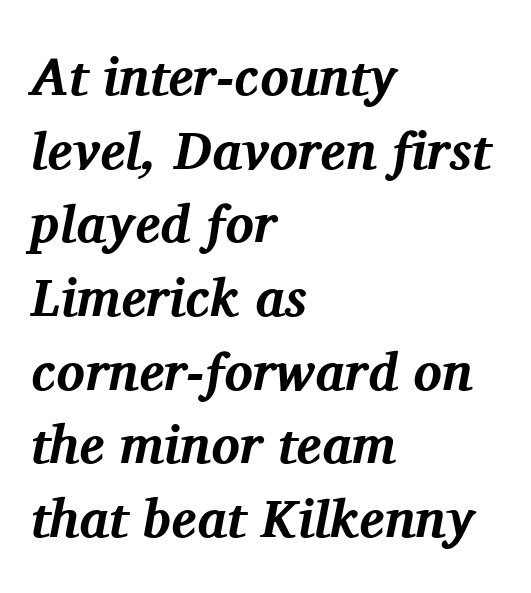
Q: Is the text bold? A: Yes.
Q: Is the text italic (slanted)? A: Yes, it leans right by about 11 degrees.
Q: Is the typeface a serif or a sans-serif typeface? A: Serif.
Q: Is the text underlined? A: No.
Q: How is the paragraph aligned? A: Left-aligned.
Q: Is the spacing between letters normal or unusually wide? A: Normal.
Q: Is the spacing between lines tight, normal or loose? A: Normal.
Q: Width (condensed, normal, or wide)? A: Normal.
Q: Stroke contrast? A: Medium.
Q: x-height? A: Medium.
Q: Monospaced? A: No.
